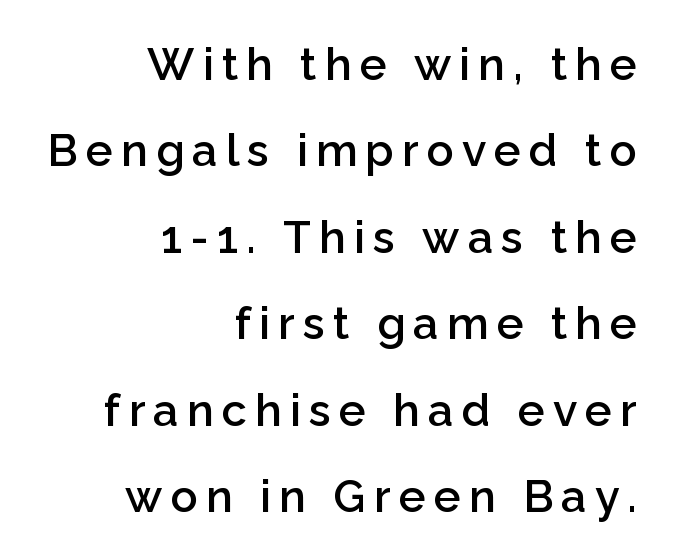
The image shows 45 px semibold sans-serif type, upright; set right-aligned, loose line spacing (1.92x), not underlined; low stroke contrast and a medium x-height.
